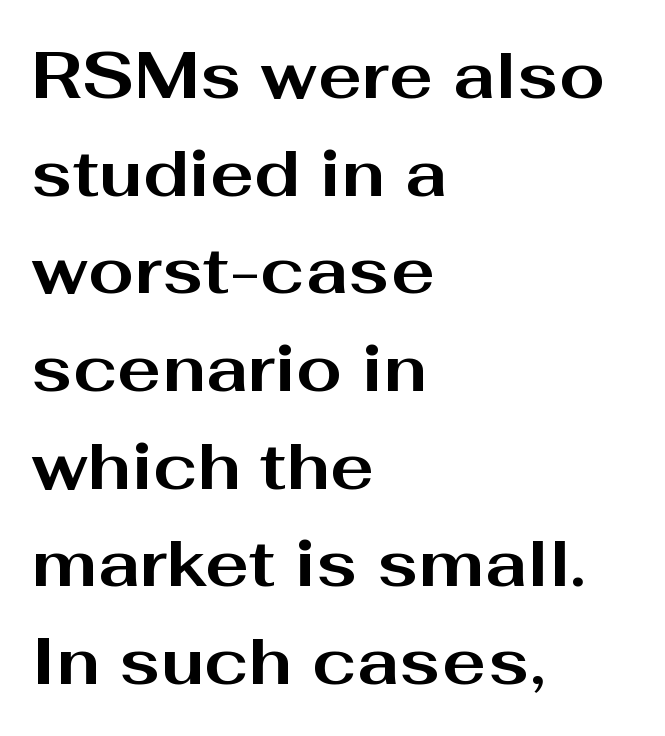
Q: Is the text bold? A: Yes.
Q: Is the text italic (slanted)? A: No, it is upright.
Q: Is the typeface a serif or a sans-serif typeface? A: Sans-serif.
Q: Is the text underlined? A: No.
Q: How is the paragraph aligned? A: Left-aligned.
Q: Is the spacing between letters normal or unusually wide? A: Normal.
Q: Is the spacing between lines tight, normal or loose? A: Normal.
Q: Width (condensed, normal, or wide)? A: Wide.
Q: Stroke contrast? A: Medium.
Q: x-height? A: Medium.
Q: Monospaced? A: No.
